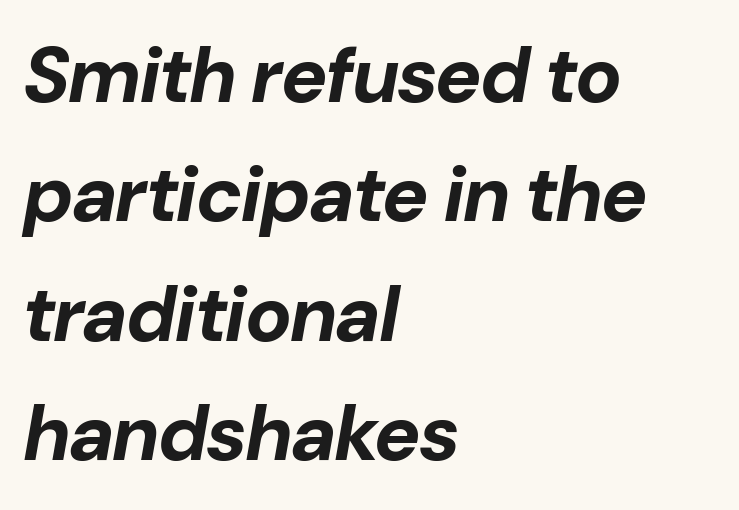
Q: Is the text bold? A: Yes.
Q: Is the text italic (slanted)? A: Yes, it leans right by about 10 degrees.
Q: Is the text underlined? A: No.
Q: How is the paragraph aligned? A: Left-aligned.
Q: Is the spacing between letters normal or unusually wide? A: Normal.
Q: Is the spacing between lines tight, normal or loose? A: Normal.
Q: Width (condensed, normal, or wide)? A: Normal.
Q: Stroke contrast? A: Low.
Q: x-height? A: Medium.
Q: Monospaced? A: No.
